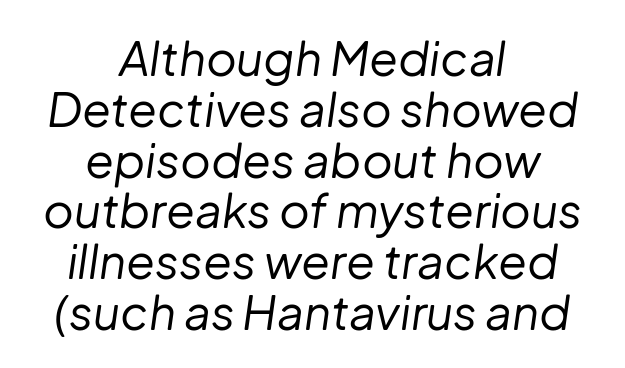
{"italic": "yes", "lean": "right", "slant_degrees": 8, "bold": "no", "weight": "regular", "width": "normal", "stroke_contrast": "low", "x_height": "medium", "monospaced": "no", "underline": "no", "align": "center", "line_spacing": "tight", "line_spacing_ratio": 1.08, "letter_spacing": "normal", "letter_spacing_em": 0.0, "glyph_px": 47}
